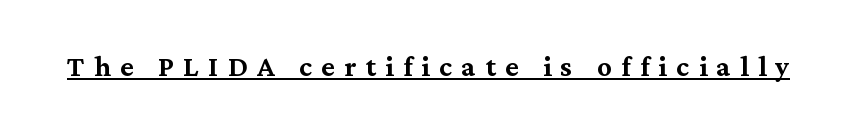
Examine the stroke ends and you'll spot serifs. Compared with undecorated copy, this sample adds a rule below the words. Letter spacing: wide. Proportional: the letters do not fall into vertical columns. It's the straight-up-and-down kind of type.
